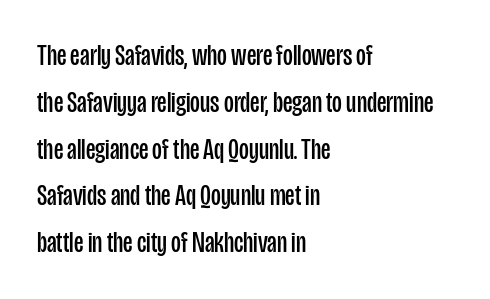
Q: Is the text bold? A: No.
Q: Is the text italic (slanted)? A: No, it is upright.
Q: Is the typeface a serif or a sans-serif typeface? A: Sans-serif.
Q: Is the text underlined? A: No.
Q: How is the paragraph aligned? A: Left-aligned.
Q: Is the spacing between letters normal or unusually wide? A: Normal.
Q: Is the spacing between lines tight, normal or loose? A: Normal.
Q: Width (condensed, normal, or wide)? A: Condensed.
Q: Stroke contrast? A: Low.
Q: x-height? A: Large.
Q: Monospaced? A: No.
